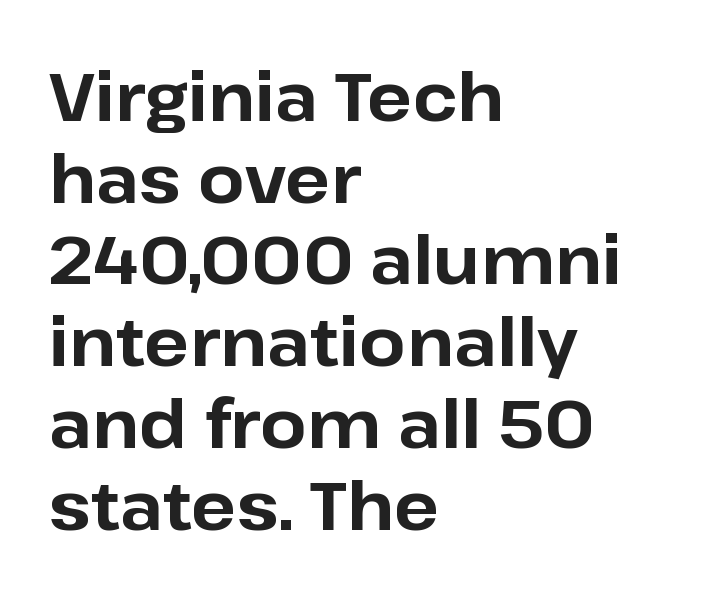
{"serif": "no", "italic": "no", "bold": "yes", "weight": "bold", "width": "normal", "stroke_contrast": "low", "x_height": "medium", "monospaced": "no", "underline": "no", "align": "left", "line_spacing_ratio": 1.22, "letter_spacing": "normal", "letter_spacing_em": 0.0, "glyph_px": 67}
